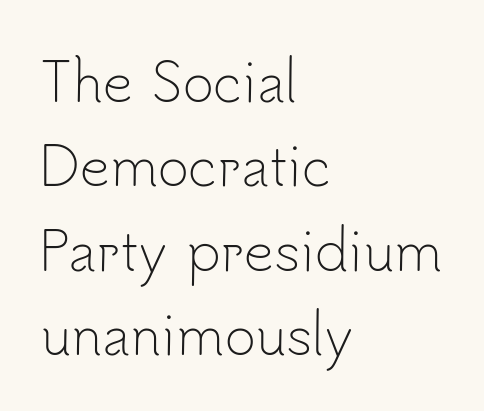
Q: Is the text bold? A: No.
Q: Is the text italic (slanted)? A: No, it is upright.
Q: Is the typeface a serif or a sans-serif typeface? A: Sans-serif.
Q: Is the text underlined? A: No.
Q: How is the paragraph aligned? A: Left-aligned.
Q: Is the spacing between letters normal or unusually wide? A: Normal.
Q: Is the spacing between lines tight, normal or loose? A: Normal.
Q: Width (condensed, normal, or wide)? A: Normal.
Q: Stroke contrast? A: Low.
Q: x-height? A: Small.
Q: Monospaced? A: No.
